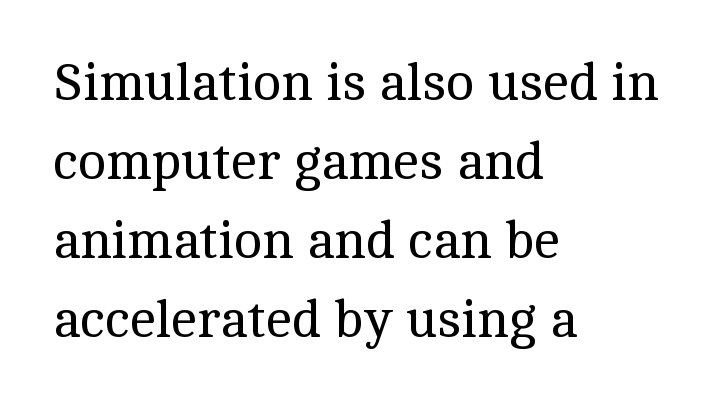
Q: Is the text bold? A: No.
Q: Is the text italic (slanted)? A: No, it is upright.
Q: Is the typeface a serif or a sans-serif typeface? A: Serif.
Q: Is the text underlined? A: No.
Q: How is the paragraph aligned? A: Left-aligned.
Q: Is the spacing between letters normal or unusually wide? A: Normal.
Q: Is the spacing between lines tight, normal or loose? A: Normal.
Q: Width (condensed, normal, or wide)? A: Normal.
Q: x-height? A: Medium.
Q: Monospaced? A: No.
